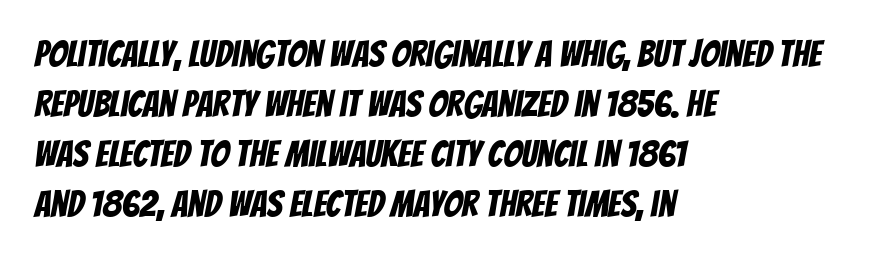
{"serif": "no", "width": "condensed", "stroke_contrast": "low", "x_height": "large", "monospaced": "no", "underline": "no", "align": "left", "line_spacing": "normal", "line_spacing_ratio": 1.35, "letter_spacing": "normal", "letter_spacing_em": 0.0, "glyph_px": 37}
